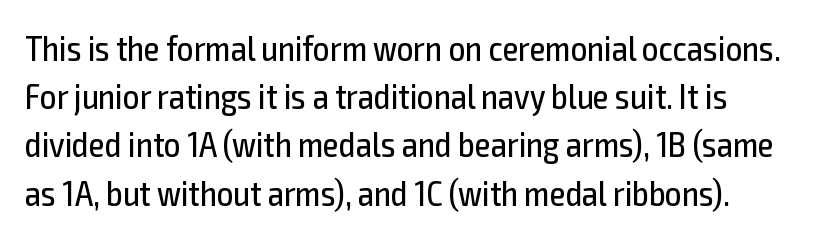
The image shows 36 px regular-weight, condensed sans-serif type, upright; set normal line spacing (1.34x), normal letter spacing, not underlined; a medium x-height.
